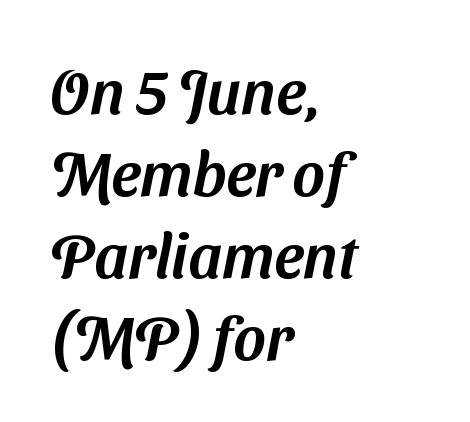
The image shows 62 px sans-serif type; set left-aligned, normal line spacing (1.32x), normal letter spacing, not underlined; medium stroke contrast and a medium x-height.
